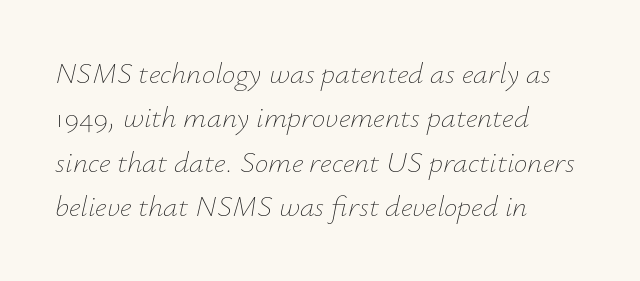
Q: Is the text bold? A: No.
Q: Is the text italic (slanted)? A: Yes, it leans right by about 12 degrees.
Q: Is the text underlined? A: No.
Q: How is the paragraph aligned? A: Left-aligned.
Q: Is the spacing between letters normal or unusually wide? A: Normal.
Q: Is the spacing between lines tight, normal or loose? A: Normal.
Q: Width (condensed, normal, or wide)? A: Normal.
Q: Stroke contrast? A: Low.
Q: x-height? A: Small.
Q: Monospaced? A: No.
